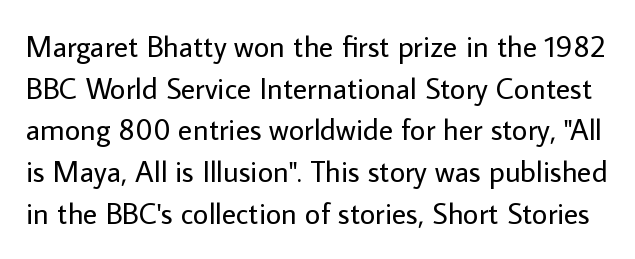
Spacing between characters is what you'd get straight out of the box. Think of a printed novel: that variable character pitch is what you see here. Whoever set this chose a conventional vertical rhythm. The string is rendered with underlining switched off.
